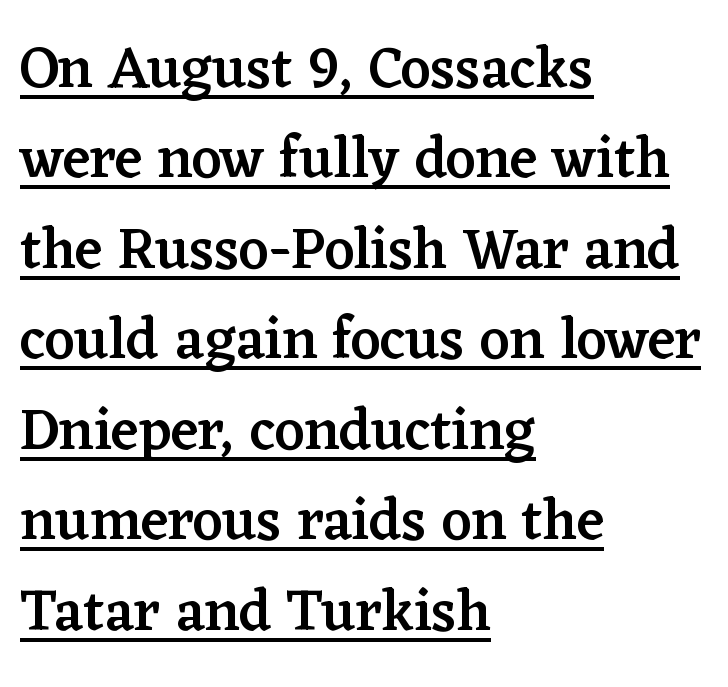
The image shows 58 px semibold serif type, upright; set left-aligned, normal line spacing (1.56x), normal letter spacing, underlined; low stroke contrast and a medium x-height.
